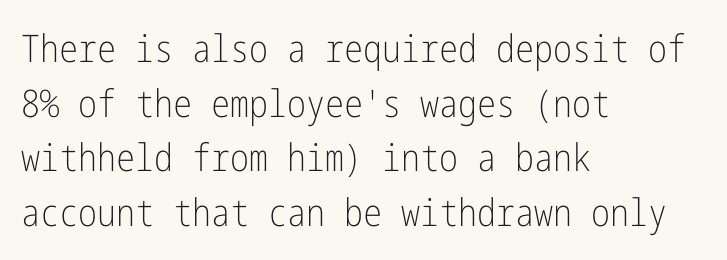
Grotesque or geometric, the face here clearly has no serifs. Look at the tracking — it's just the regular setting, nothing added. In terms of posture, this sample is upright. Heaviness? Minimal to ordinary, like unemphasized prose.
